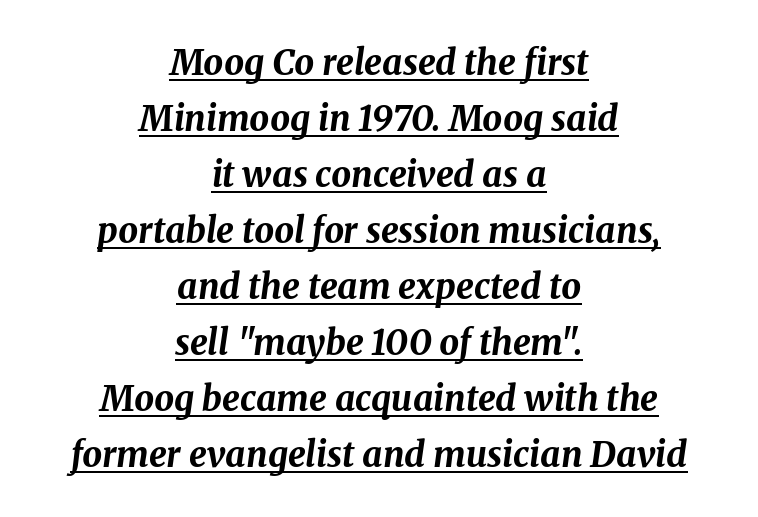
The image shows 35 px bold type, italic (leaning right); set centered, normal line spacing (1.6x), normal letter spacing, underlined; medium stroke contrast and a medium x-height.
